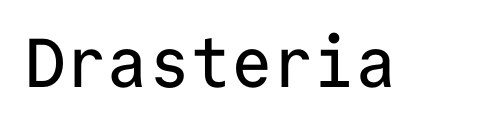
Q: Is the text italic (slanted)? A: No, it is upright.
Q: Is the typeface a serif or a sans-serif typeface? A: Sans-serif.
Q: Is the text underlined? A: No.
Q: Is the spacing between letters normal or unusually wide? A: Normal.
Q: Width (condensed, normal, or wide)? A: Normal.
Q: Stroke contrast? A: Low.
Q: x-height? A: Medium.
Q: Monospaced? A: Yes.
